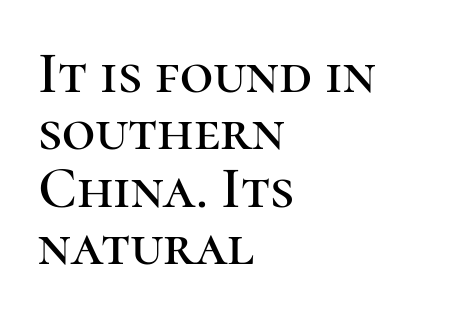
Q: Is the text italic (slanted)? A: No, it is upright.
Q: Is the typeface a serif or a sans-serif typeface? A: Serif.
Q: Is the text underlined? A: No.
Q: How is the paragraph aligned? A: Left-aligned.
Q: Is the spacing between letters normal or unusually wide? A: Normal.
Q: Is the spacing between lines tight, normal or loose? A: Tight.
Q: Width (condensed, normal, or wide)? A: Normal.
Q: Stroke contrast? A: High.
Q: x-height? A: Medium.
Q: Monospaced? A: No.
